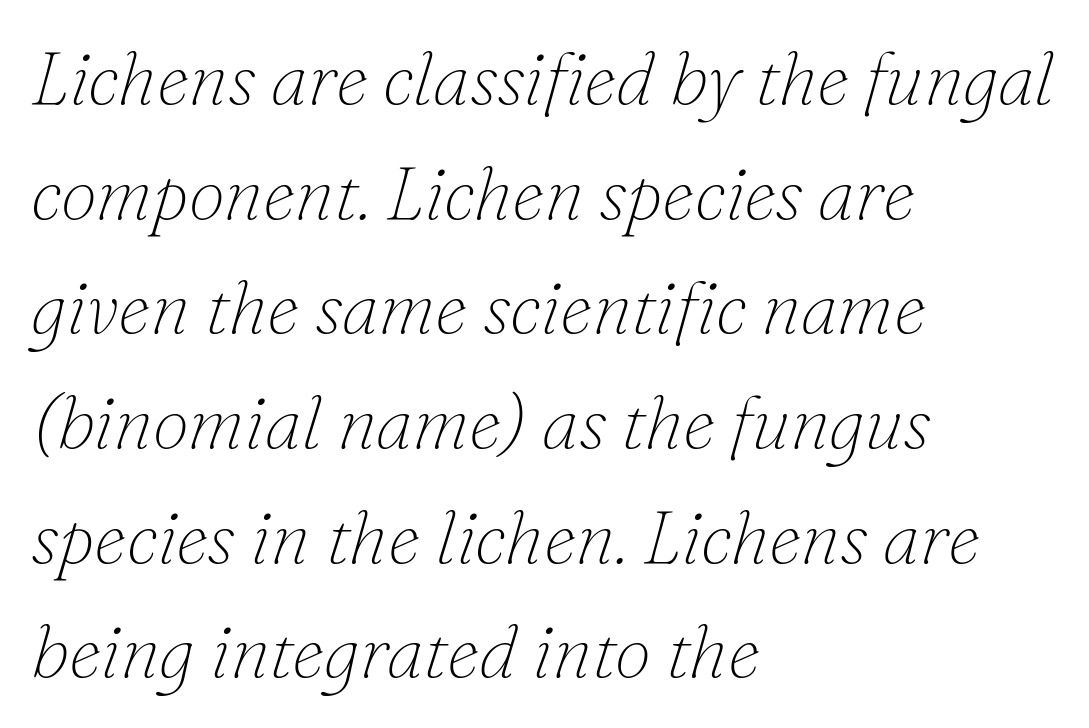
Students, note that the glyphs here touch the page at normal intervals. Rows of type keep a routine distance in the vertical direction. Look at the bottom of the vertical strokes: they flare into serifs here. The specimen omits any rule beneath the text block's lines.
